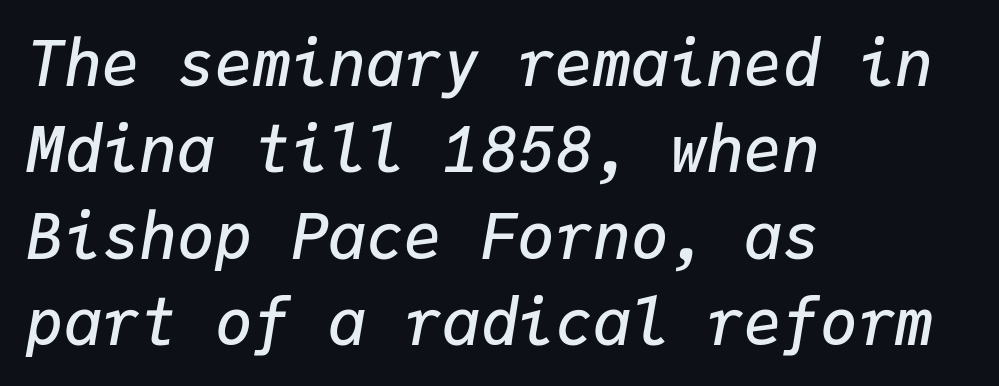
{"italic": "yes", "lean": "right", "slant_degrees": 9, "bold": "semi", "weight": "semibold", "width": "normal", "stroke_contrast": "low", "x_height": "medium", "monospaced": "yes", "underline": "no", "align": "left", "line_spacing": "normal", "line_spacing_ratio": 1.37, "letter_spacing": "normal", "letter_spacing_em": 0.0, "glyph_px": 63}
